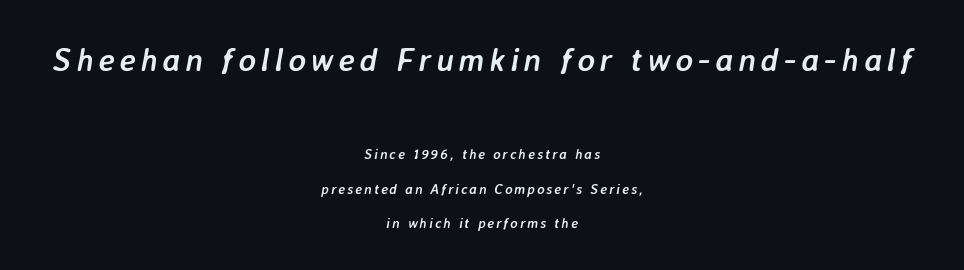
{"italic": "yes", "lean": "right", "slant_degrees": 7, "bold": "yes", "weight": "semibold", "width": "normal", "stroke_contrast": "low", "x_height": "medium", "monospaced": "no", "underline": "no", "align": "center", "line_spacing": "loose", "line_spacing_ratio": 2.45, "larger_block": "first", "size_ratio": 2.36, "glyph_px": 33}
